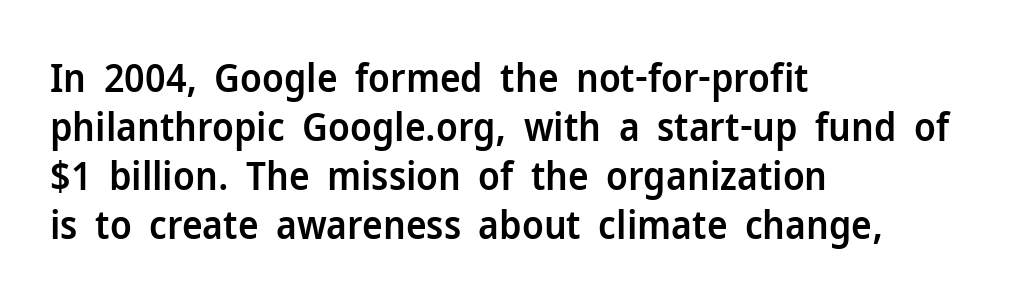
The image shows 39 px semibold sans-serif type, upright; set left-aligned, normal line spacing (1.26x), normal letter spacing, not underlined; low stroke contrast and a medium x-height.
